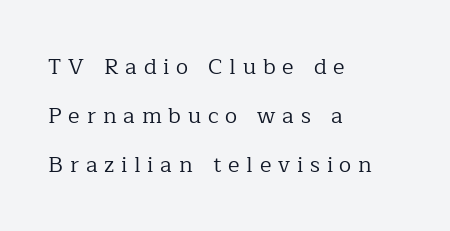
{"italic": "no", "bold": "no", "underline": "no", "align": "left", "line_spacing": "loose", "line_spacing_ratio": 2.22, "letter_spacing": "wide", "letter_spacing_em": 0.31, "glyph_px": 22}
